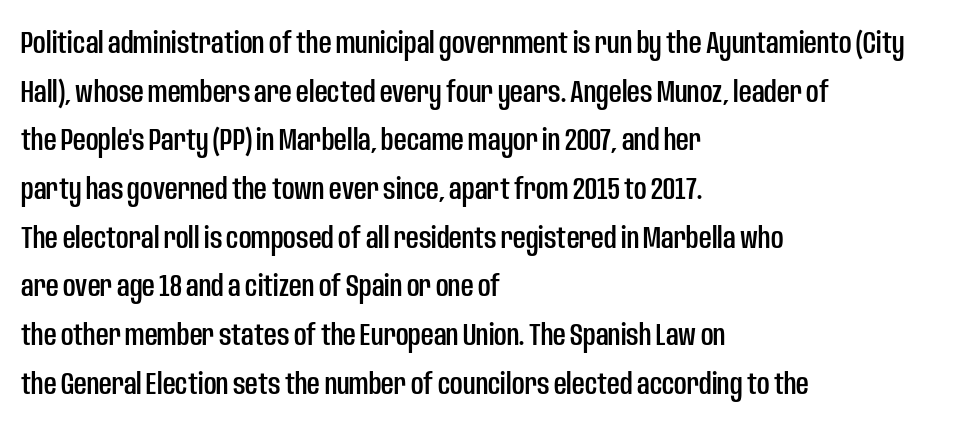
{"serif": "no", "italic": "no", "width": "condensed", "stroke_contrast": "low", "x_height": "large", "monospaced": "no", "underline": "no", "align": "left", "line_spacing": "normal", "line_spacing_ratio": 1.57, "letter_spacing": "normal", "letter_spacing_em": 0.0, "glyph_px": 31}
